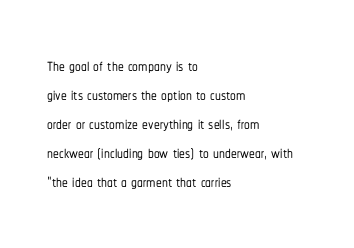
{"italic": "no", "underline": "no", "align": "left", "line_spacing": "normal", "line_spacing_ratio": 1.26, "letter_spacing": "normal", "letter_spacing_em": 0.0, "glyph_px": 23}
